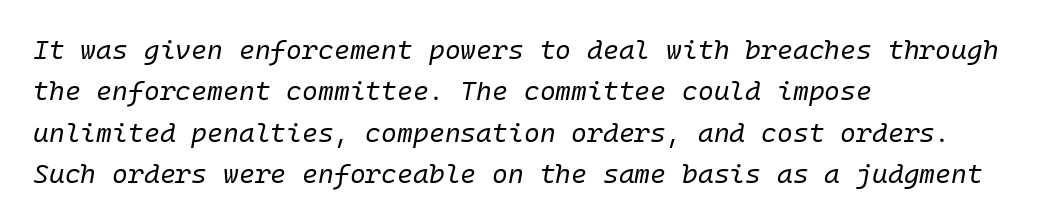
The image shows 27 px text type, italic (leaning right); set left-aligned, normal line spacing (1.53x), normal letter spacing, not underlined.
